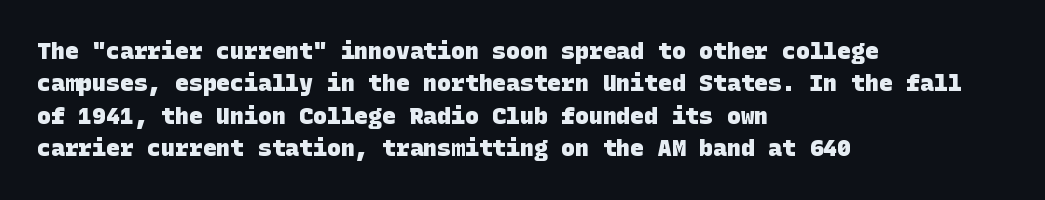
The image shows 23 px bold type; set left-aligned, normal line spacing (1.41x), normal letter spacing, not underlined.
